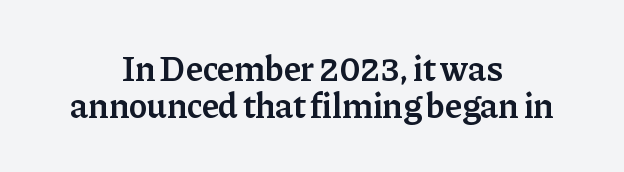
Q: Is the text bold? A: Semi-bold.
Q: Is the text italic (slanted)? A: No, it is upright.
Q: Is the typeface a serif or a sans-serif typeface? A: Serif.
Q: Is the text underlined? A: No.
Q: How is the paragraph aligned? A: Centered.
Q: Is the spacing between letters normal or unusually wide? A: Normal.
Q: Is the spacing between lines tight, normal or loose? A: Tight.
Q: Width (condensed, normal, or wide)? A: Normal.
Q: Stroke contrast? A: Low.
Q: x-height? A: Medium.
Q: Monospaced? A: No.
